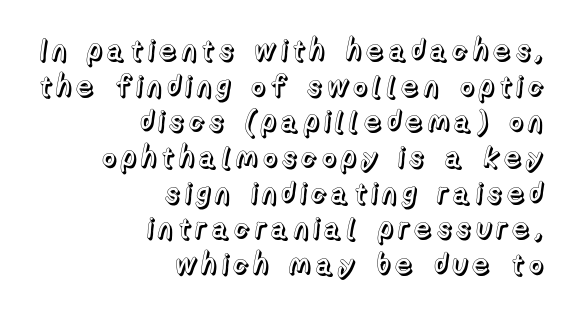
{"width": "normal", "x_height": "medium", "monospaced": "no", "underline": "no", "align": "right", "line_spacing_ratio": 1.23, "glyph_px": 29}
